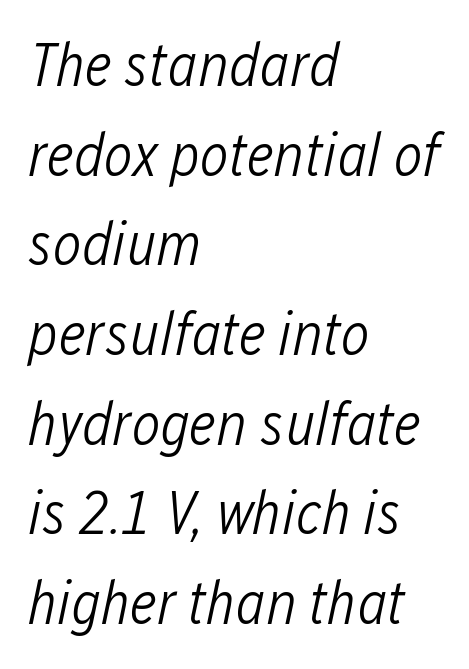
Q: Is the text bold? A: No.
Q: Is the text italic (slanted)? A: Yes, it leans right by about 12 degrees.
Q: Is the text underlined? A: No.
Q: How is the paragraph aligned? A: Left-aligned.
Q: Is the spacing between letters normal or unusually wide? A: Normal.
Q: Is the spacing between lines tight, normal or loose? A: Normal.
Q: Width (condensed, normal, or wide)? A: Condensed.
Q: Stroke contrast? A: Low.
Q: x-height? A: Medium.
Q: Monospaced? A: No.
